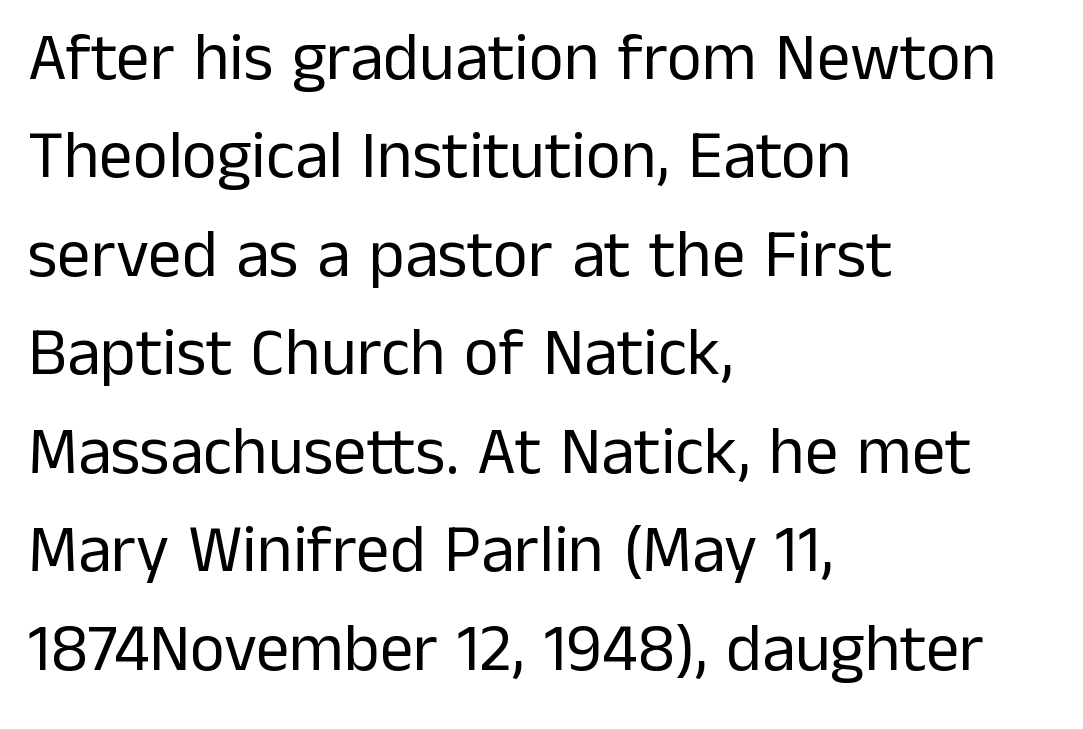
Are there feet on the stems? There aren't — it's a sans. It's the straight-up-and-down kind of type. The typeface has the unassuming heft of standard copy or less. Each letter keeps its own natural width here, so spacing adapts to shape. Observe the ordinary spacing: letters are neighbours, not strangers.
